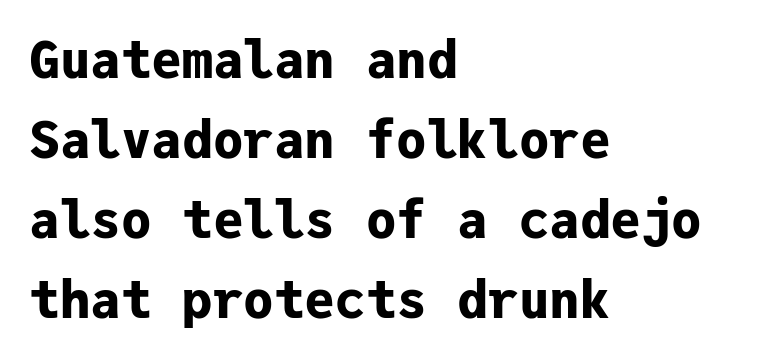
Q: Is the text bold? A: Yes.
Q: Is the text italic (slanted)? A: No, it is upright.
Q: Is the typeface a serif or a sans-serif typeface? A: Sans-serif.
Q: Is the text underlined? A: No.
Q: How is the paragraph aligned? A: Left-aligned.
Q: Is the spacing between letters normal or unusually wide? A: Normal.
Q: Is the spacing between lines tight, normal or loose? A: Normal.
Q: Width (condensed, normal, or wide)? A: Normal.
Q: Stroke contrast? A: Low.
Q: x-height? A: Medium.
Q: Monospaced? A: Yes.
